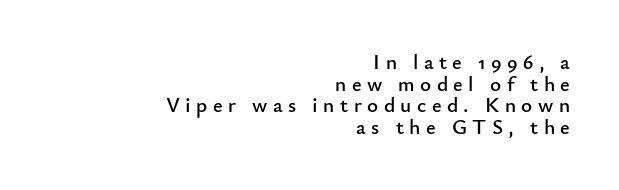
Q: Is the text italic (slanted)? A: No, it is upright.
Q: Is the text underlined? A: No.
Q: How is the paragraph aligned? A: Right-aligned.
Q: Is the spacing between letters normal or unusually wide? A: Unusually wide.
Q: Is the spacing between lines tight, normal or loose? A: Tight.
